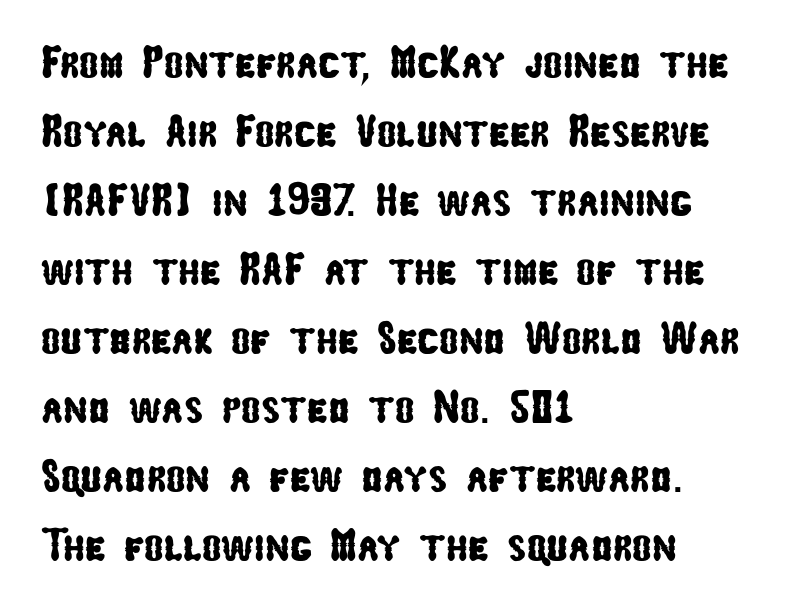
The image shows 46 px condensed sans-serif type; set left-aligned, normal line spacing (1.5x), normal letter spacing, not underlined; low stroke contrast and a medium x-height.
